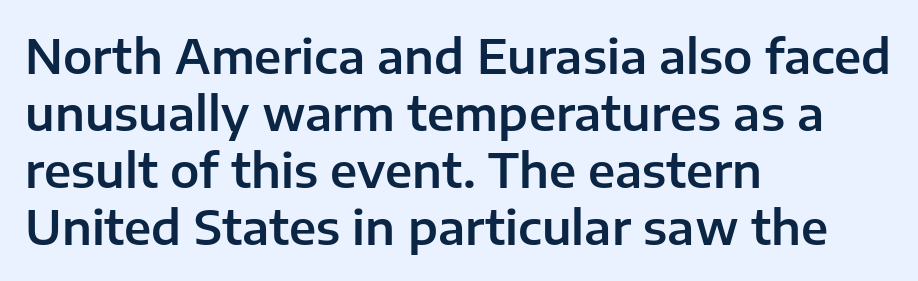
Q: Is the text italic (slanted)? A: No, it is upright.
Q: Is the typeface a serif or a sans-serif typeface? A: Sans-serif.
Q: Is the text underlined? A: No.
Q: How is the paragraph aligned? A: Left-aligned.
Q: Is the spacing between letters normal or unusually wide? A: Normal.
Q: Width (condensed, normal, or wide)? A: Normal.
Q: Stroke contrast? A: Low.
Q: x-height? A: Medium.
Q: Monospaced? A: No.
